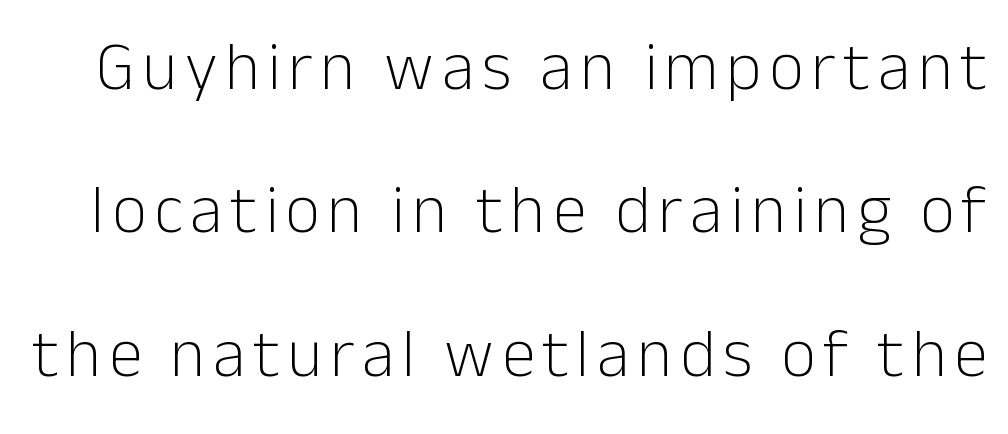
The image shows 68 px light sans-serif type, upright; set loose line spacing (2.11x), not underlined; low stroke contrast and a medium x-height.
